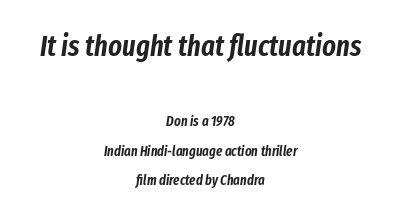
The passage shown has conventional tracking throughout. Bigger letters appear in the top chunk; the bottom chunk is reduced. Underline: absent. Baseline-to-baseline distance is far greater than the letter height.
